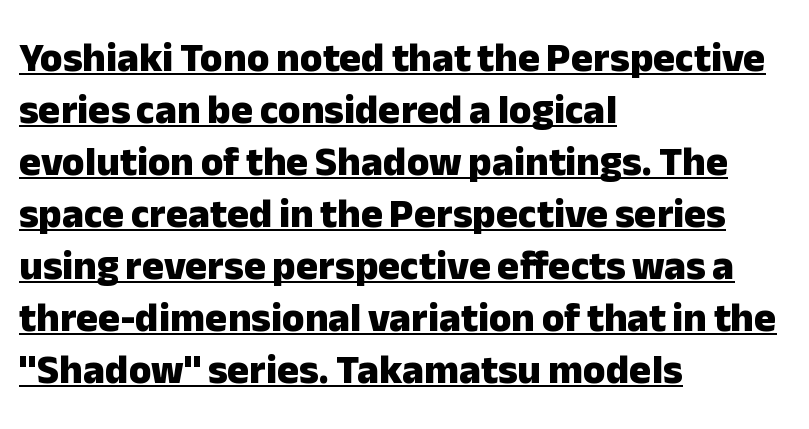
{"serif": "no", "italic": "no", "bold": "yes", "weight": "heavy", "width": "normal", "stroke_contrast": "low", "x_height": "medium", "monospaced": "no", "underline": "yes", "align": "left", "line_spacing": "normal", "line_spacing_ratio": 1.27, "letter_spacing": "normal", "letter_spacing_em": 0.0, "glyph_px": 41}
